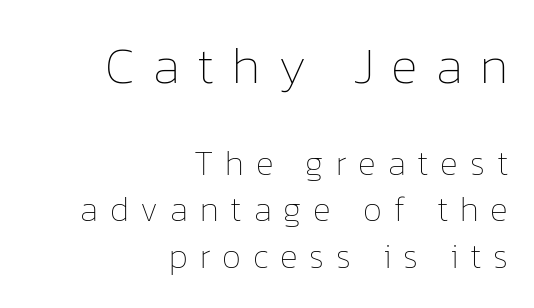
The letterforms sit at book weight or below. The rendering uses natural spacing where letterforms have individual widths. Notice how descenders clear the ascenders below comfortably — that's standard leading. Notice how the stems are strictly vertical — no italics here.
